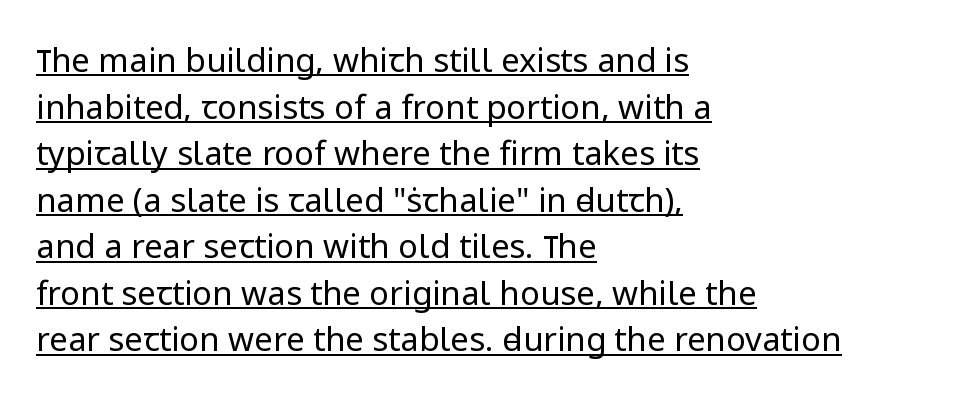
{"serif": "no", "italic": "no", "bold": "no", "weight": "regular", "width": "normal", "stroke_contrast": "low", "x_height": "medium", "monospaced": "no", "underline": "yes", "align": "left", "line_spacing": "normal", "line_spacing_ratio": 1.41, "letter_spacing": "normal", "letter_spacing_em": 0.0, "glyph_px": 33}
